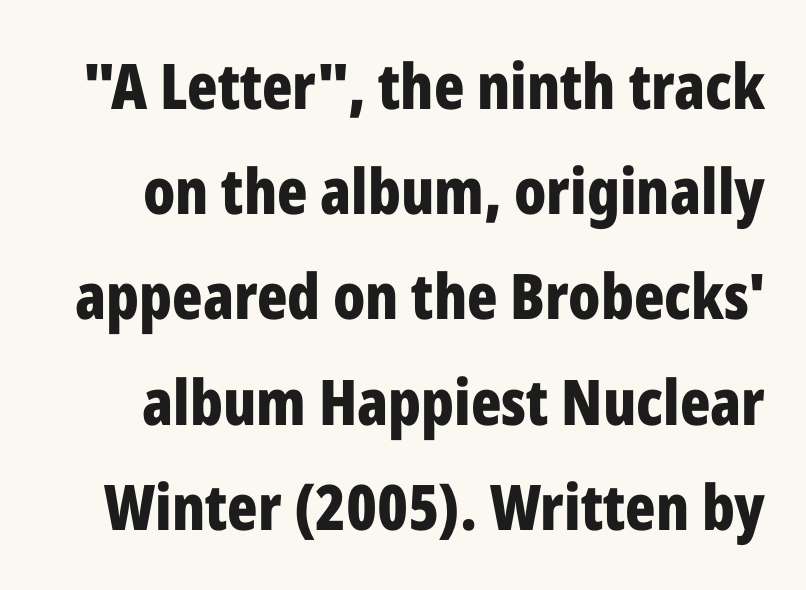
The image shows 63 px bold, condensed sans-serif type, upright; set normal line spacing (1.67x), normal letter spacing, not underlined; low stroke contrast and a medium x-height.
